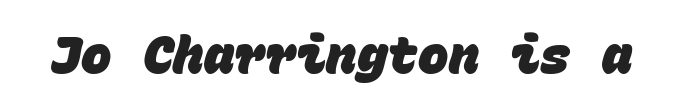
The image shows 51 px heavy sans-serif type, monospaced; set normal letter spacing, not underlined; low stroke contrast and a large x-height.
